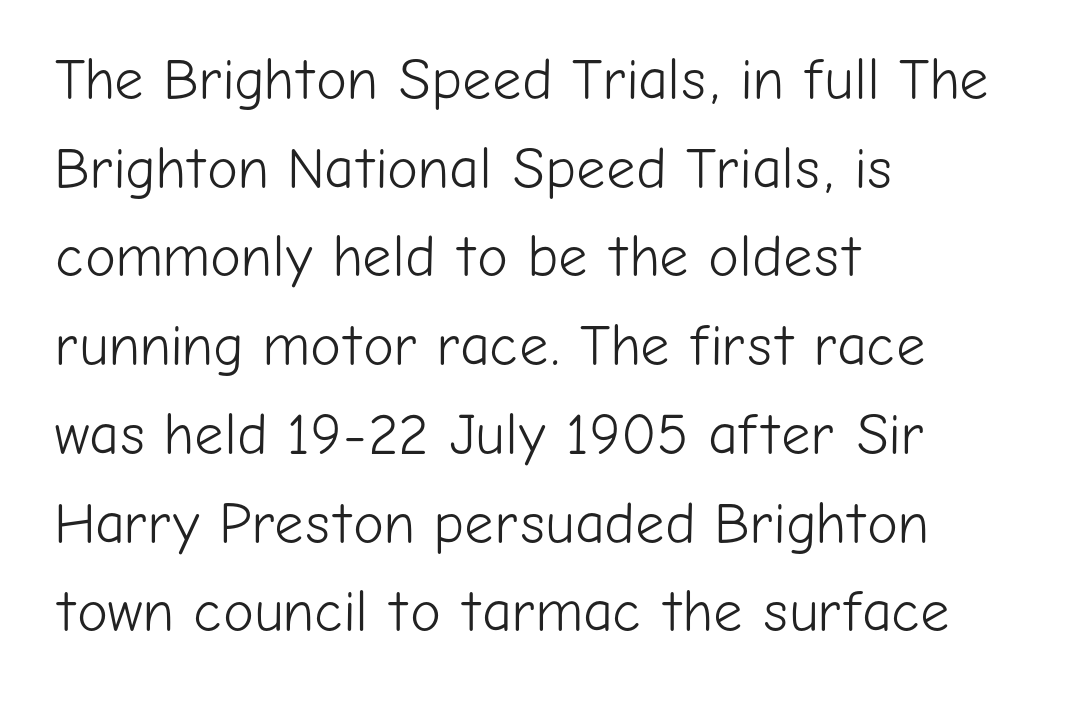
{"serif": "no", "italic": "no", "bold": "no", "weight": "light", "width": "normal", "stroke_contrast": "low", "x_height": "medium", "monospaced": "no", "underline": "no", "align": "left", "line_spacing": "normal", "line_spacing_ratio": 1.53, "letter_spacing": "normal", "letter_spacing_em": 0.0, "glyph_px": 58}
